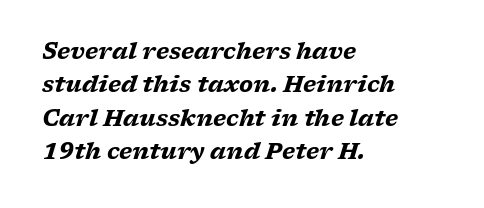
Q: Is the text bold? A: Yes.
Q: Is the text italic (slanted)? A: Yes, it leans right by about 17 degrees.
Q: Is the text underlined? A: No.
Q: How is the paragraph aligned? A: Left-aligned.
Q: Is the spacing between letters normal or unusually wide? A: Normal.
Q: Is the spacing between lines tight, normal or loose? A: Normal.
